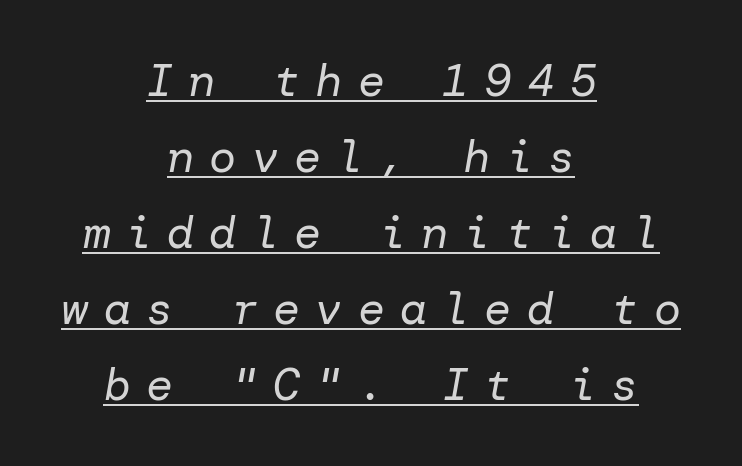
If you measured baseline to baseline, you'd find a middling distance. Short note: letters widely spaced. Think standard paragraph weight, or any step lighter than that. The rag falls on both sides of this text block equally. Decoration check: the copy is underlined. The rendering applies a slant to the glyphs.
